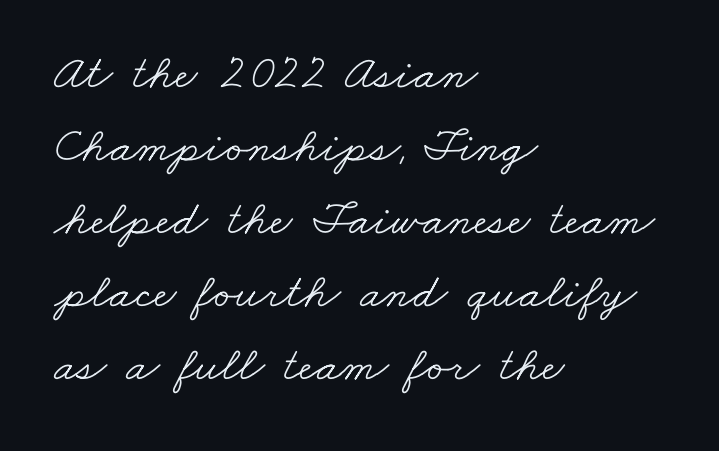
The image shows 49 px light, wide serif type; set left-aligned, normal line spacing (1.49x), normal letter spacing, not underlined; low stroke contrast and a small x-height.
